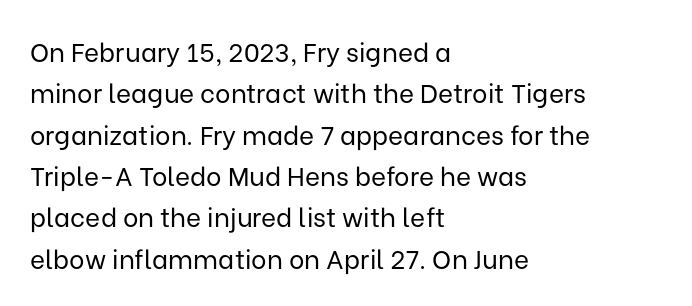
The image shows 26 px text type, upright; set left-aligned, normal line spacing (1.59x), normal letter spacing, not underlined.
